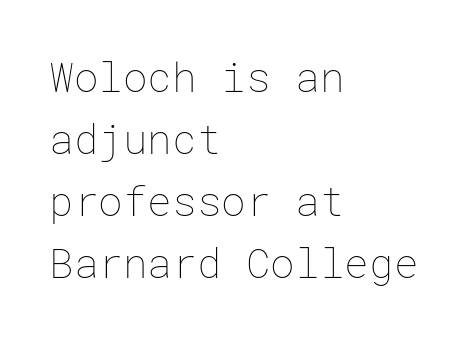
Compared with a centered layout, this one pins lines to the left instead. The face looks like a standard text weight, possibly lighter. No word sits above an underline. Unlike italic type, these characters show no tilt at all. Standard letterfit; no display-style spreading of the glyphs. Honestly, the row spacing looks completely unremarkable.
